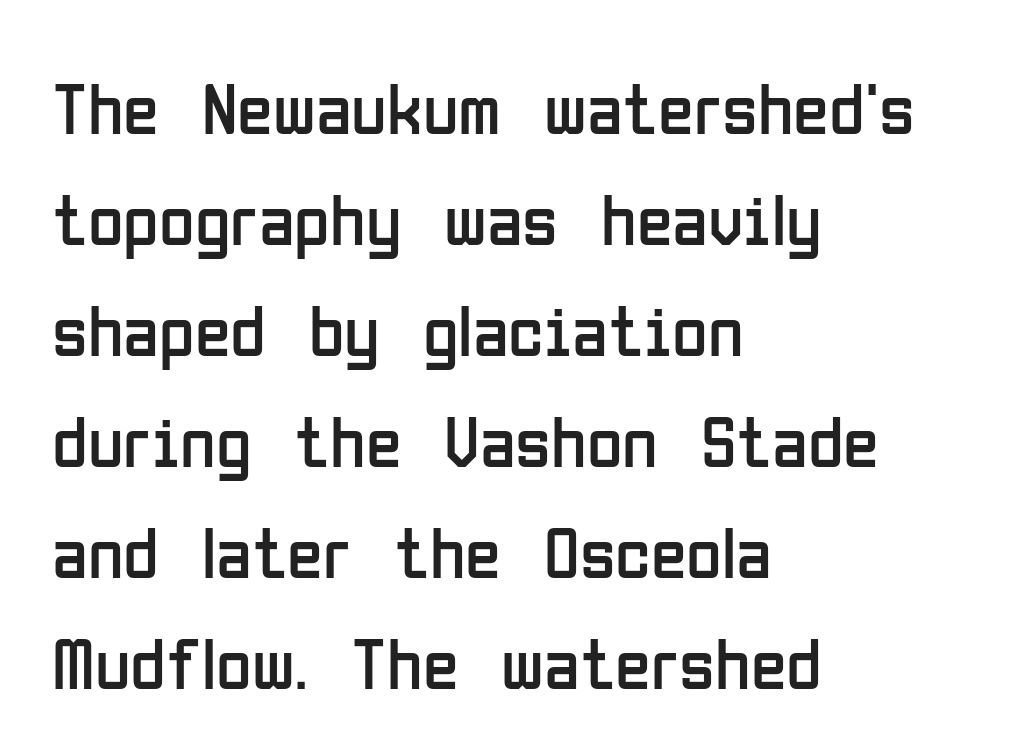
Each row of text sits above clean, open space. Characters follow at the spacing the type designer built in. This reads as an unemphasized weight, regular at the heaviest. This sample is left-justified, so line endings fall wherever the words run out.
